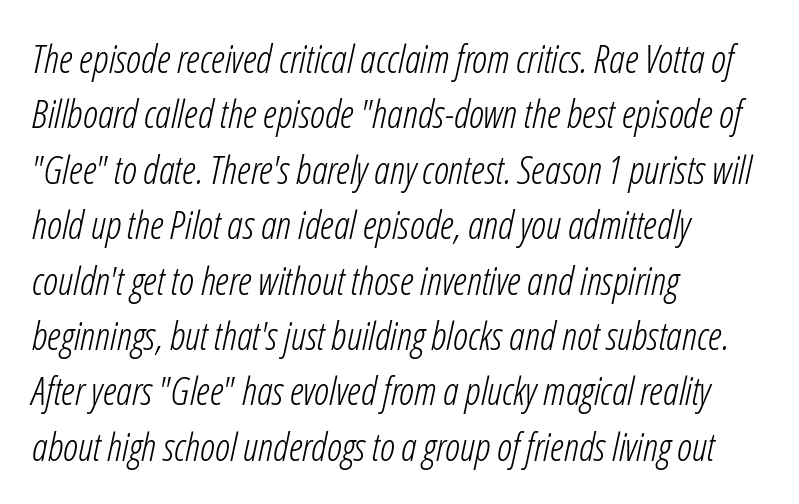
{"italic": "yes", "lean": "right", "slant_degrees": 12, "bold": "no", "weight": "light", "width": "condensed", "stroke_contrast": "low", "x_height": "medium", "monospaced": "no", "underline": "no", "align": "left", "line_spacing": "normal", "line_spacing_ratio": 1.42, "letter_spacing": "normal", "letter_spacing_em": 0.0, "glyph_px": 39}
